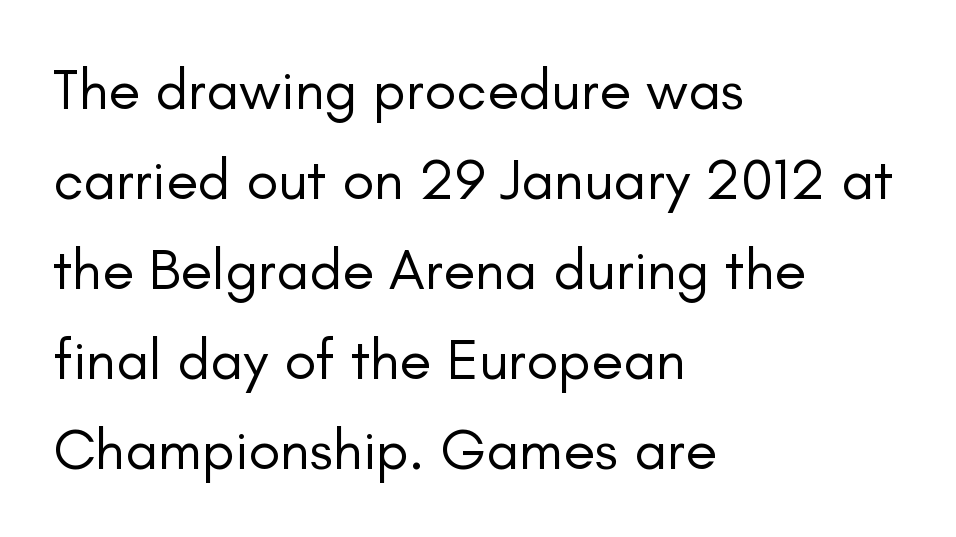
The image shows 58 px regular-weight sans-serif type, upright; set left-aligned, normal line spacing (1.55x), normal letter spacing, not underlined; low stroke contrast and a small x-height.
